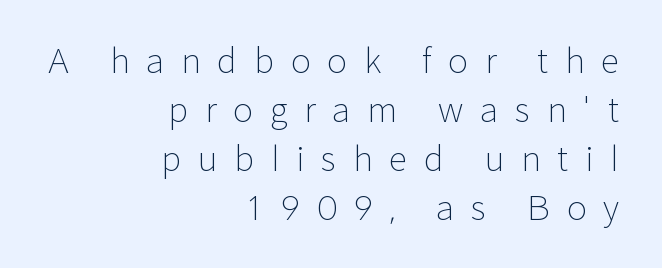
The image shows 34 px light sans-serif type, upright; set right-aligned, normal line spacing (1.44x), unusually wide letter spacing (+0.49 em), not underlined; low stroke contrast and a medium x-height.
